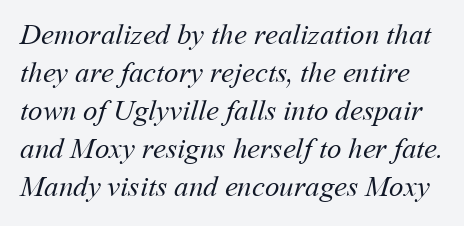
No word sits above an underline. A typesetter would call this leading conventional body-copy spacing. Heaviness? Minimal to ordinary, like unemphasized prose. These lines are rendered in a variable-pitch font. Standard letterfit; no display-style spreading of the glyphs.
